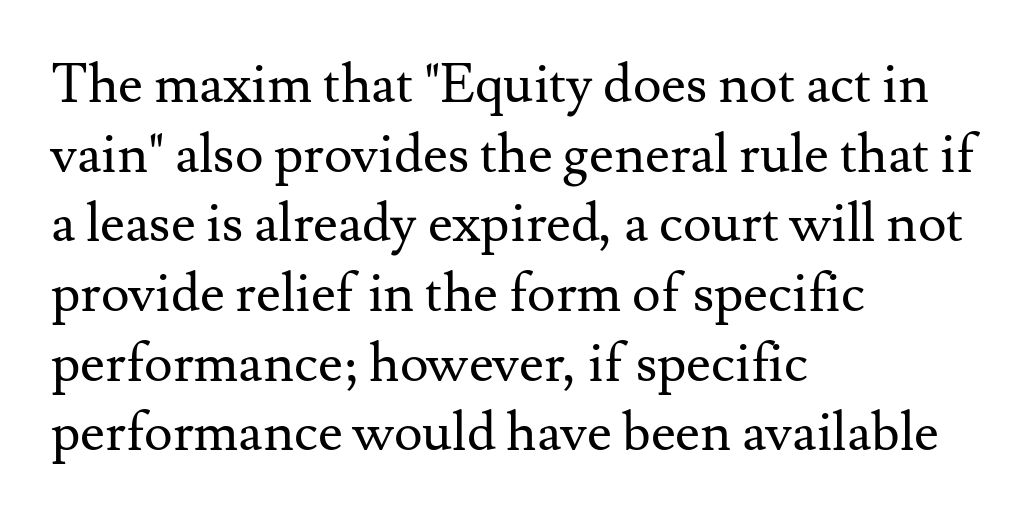
Regular leading. The typeface has the unassuming heft of standard copy or less. Leftover space on each line is placed entirely after the last word. The type is set solid horizontally, with unmodified tracking. The face used here is proportionally spaced, like ordinary book or web type.
